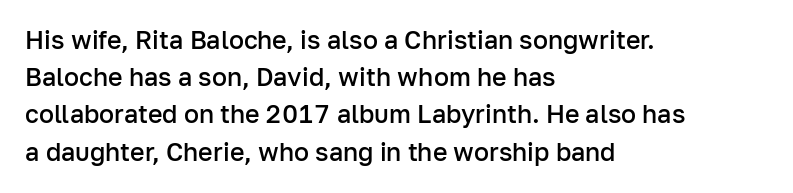
Normally led — the rows are evenly, conventionally spaced. Strokes here are thickened, but only to semibold level. Tracking value appears to be zero — textbook default spacing. A roman cut, with each character standing at attention. Teacher's note: observe the even left margin — that is flush-left alignment.
